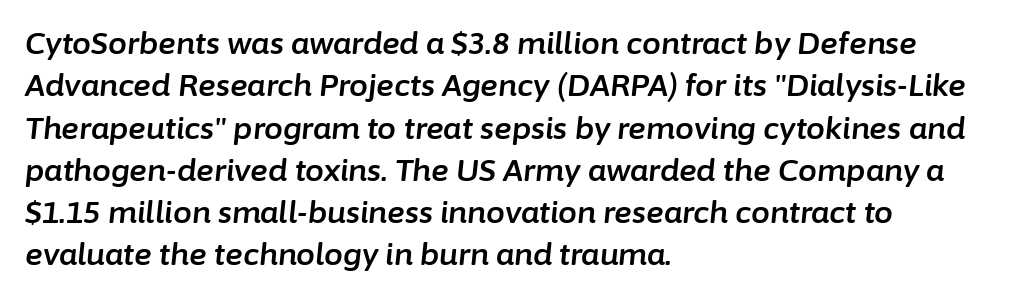
{"italic": "yes", "lean": "right", "slant_degrees": 6, "width": "normal", "stroke_contrast": "low", "x_height": "medium", "monospaced": "no", "underline": "no", "align": "left", "line_spacing": "normal", "line_spacing_ratio": 1.41, "letter_spacing": "normal", "letter_spacing_em": 0.0, "glyph_px": 30}
